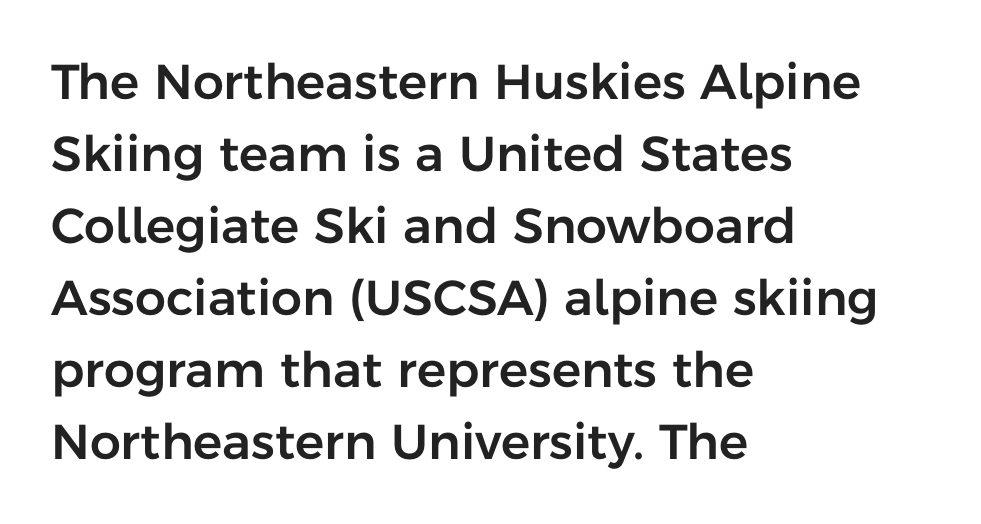
The image shows 49 px sans-serif type, upright; set left-aligned, normal line spacing (1.47x), normal letter spacing, not underlined; low stroke contrast and a medium x-height.
